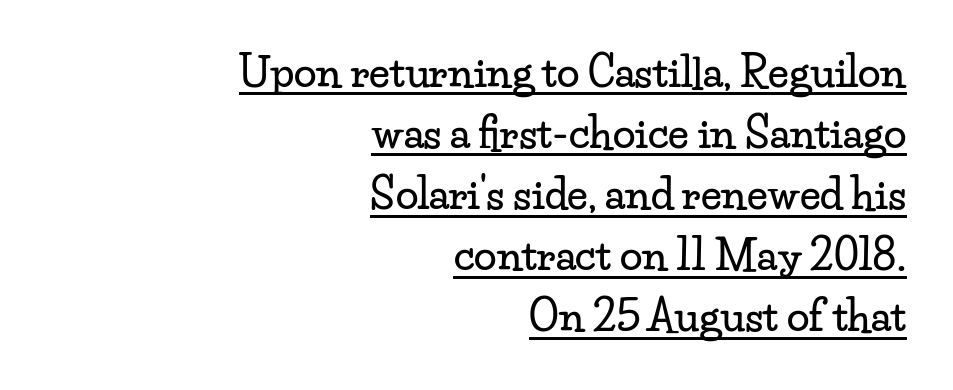
Q: Is the text italic (slanted)? A: No, it is upright.
Q: Is the typeface a serif or a sans-serif typeface? A: Serif.
Q: Is the text underlined? A: Yes.
Q: How is the paragraph aligned? A: Right-aligned.
Q: Is the spacing between letters normal or unusually wide? A: Normal.
Q: Is the spacing between lines tight, normal or loose? A: Normal.
Q: Width (condensed, normal, or wide)? A: Wide.
Q: Stroke contrast? A: Low.
Q: x-height? A: Small.
Q: Monospaced? A: No.
